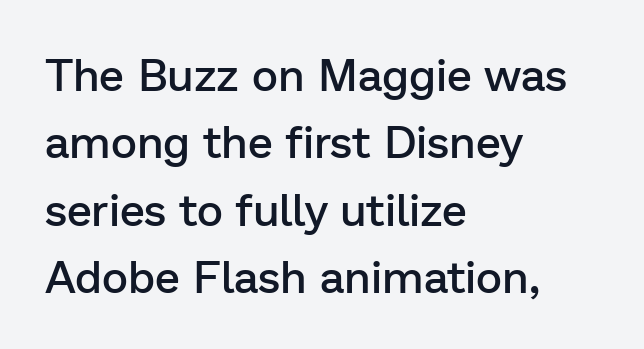
As a designer I'd log this as weight 600, semibold. If you measured baseline to baseline, you'd find a middling distance. What stands out about the letter spacing? Nothing — it is the standard amount. Posture: vertical. Each letter keeps its own natural width here, so spacing adapts to shape.
